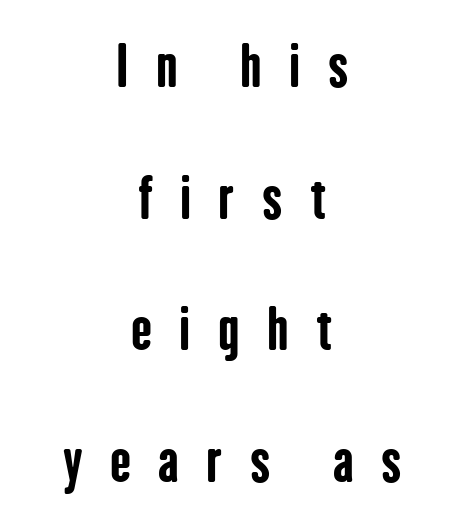
Q: Is the text bold? A: Yes.
Q: Is the text italic (slanted)? A: No, it is upright.
Q: Is the typeface a serif or a sans-serif typeface? A: Sans-serif.
Q: Is the text underlined? A: No.
Q: How is the paragraph aligned? A: Centered.
Q: Is the spacing between letters normal or unusually wide? A: Unusually wide.
Q: Is the spacing between lines tight, normal or loose? A: Loose.
Q: Width (condensed, normal, or wide)? A: Condensed.
Q: Stroke contrast? A: Low.
Q: x-height? A: Medium.
Q: Monospaced? A: No.
